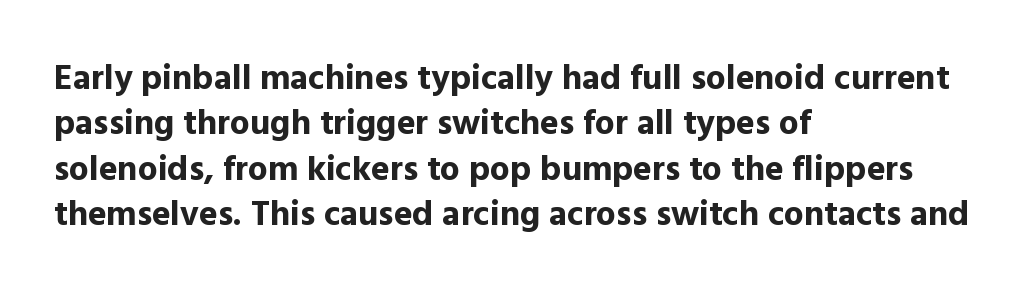
{"serif": "no", "italic": "no", "bold": "yes", "weight": "bold", "width": "normal", "x_height": "medium", "monospaced": "no", "underline": "no", "align": "left", "line_spacing": "normal", "line_spacing_ratio": 1.3, "letter_spacing": "normal", "letter_spacing_em": 0.0, "glyph_px": 35}
